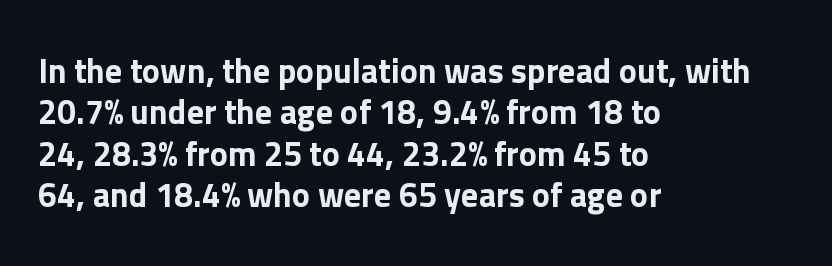
The letters stand upright; this is a roman face. What kind of face is this? One without serifs — a sans. These lines are rendered in a variable-pitch font. The strip under each line holds only bare page. Is the letter spacing exaggerated? No — it looks like the ordinary default.
